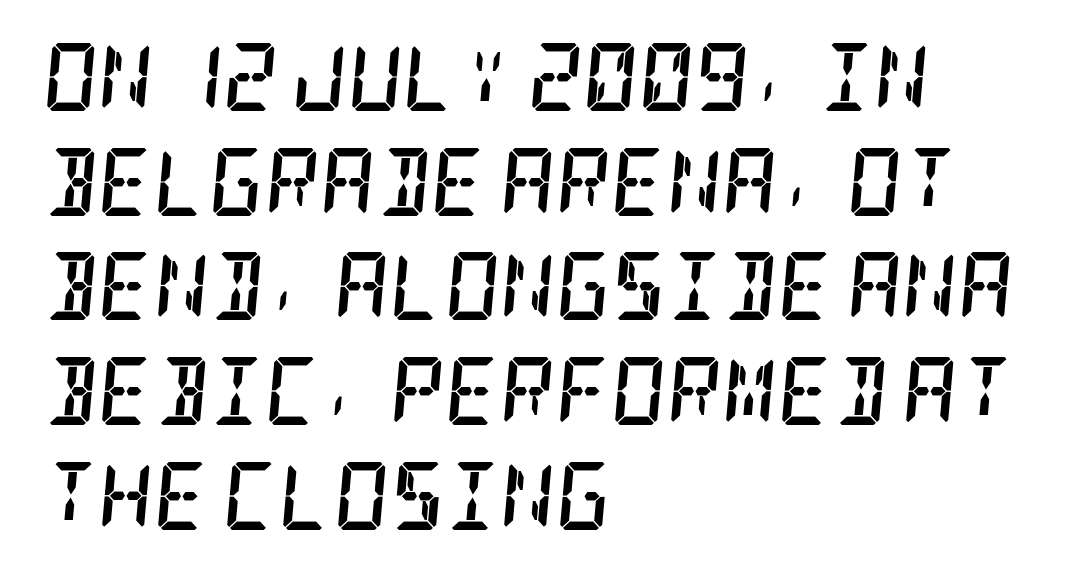
{"serif": "yes", "italic": "yes", "lean": "right", "slant_degrees": 5, "bold": "yes", "weight": "semibold", "width": "condensed", "stroke_contrast": "low", "x_height": "large", "underline": "no", "align": "left", "line_spacing": "normal", "line_spacing_ratio": 1.54, "letter_spacing": "normal", "letter_spacing_em": 0.0, "glyph_px": 68}
